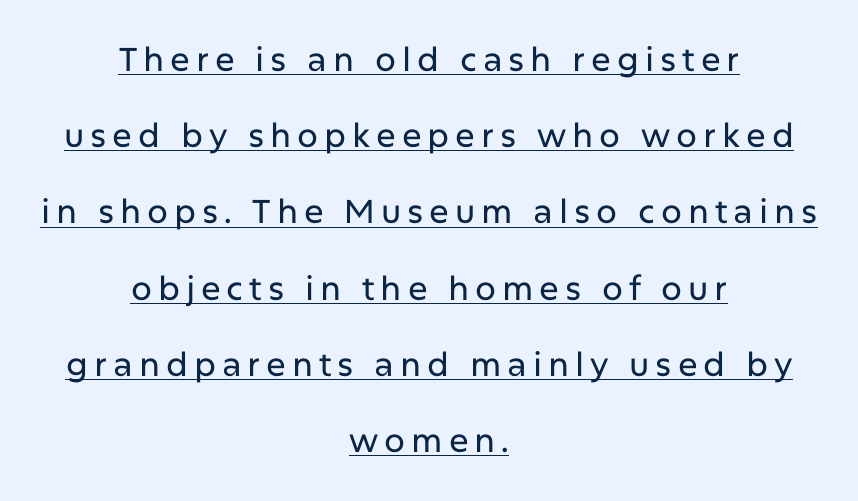
The image shows 33 px sans-serif type, upright; set centered, loose line spacing (2.31x), underlined; low stroke contrast and a medium x-height.
